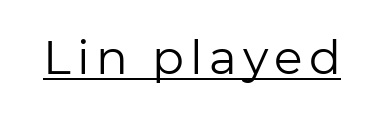
Q: Is the text bold? A: No.
Q: Is the text italic (slanted)? A: No, it is upright.
Q: Is the typeface a serif or a sans-serif typeface? A: Sans-serif.
Q: Is the text underlined? A: Yes.
Q: Width (condensed, normal, or wide)? A: Normal.
Q: Stroke contrast? A: Low.
Q: x-height? A: Medium.
Q: Monospaced? A: No.
